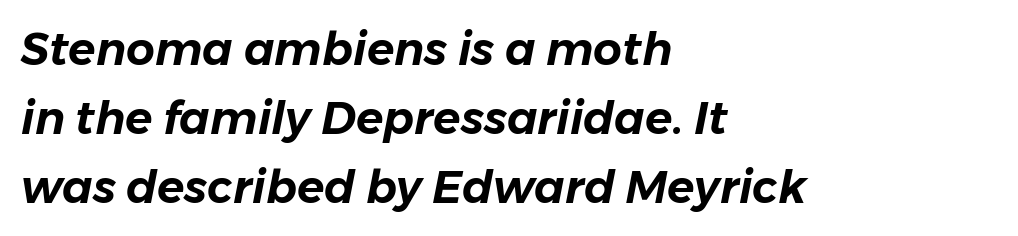
The rendering uses natural spacing where letterforms have individual widths. This sample is left-justified, so line endings fall wherever the words run out. In terms of letterspacing, this is plain default setting. One glance says typical: line gaps are just what's usual. Italic? Definitely — the glyphs are oblique.
